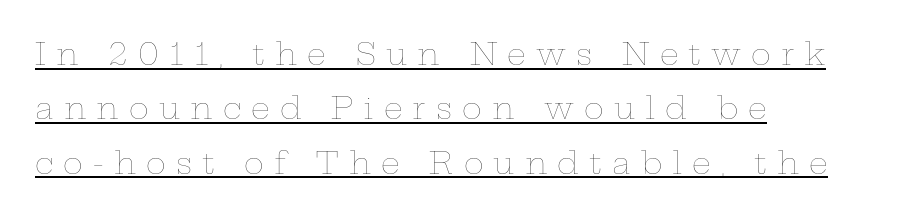
Q: Is the text bold? A: No.
Q: Is the text italic (slanted)? A: No, it is upright.
Q: Is the text underlined? A: Yes.
Q: How is the paragraph aligned? A: Left-aligned.
Q: Is the spacing between letters normal or unusually wide? A: Unusually wide.
Q: Width (condensed, normal, or wide)? A: Wide.
Q: Stroke contrast? A: Low.
Q: x-height? A: Medium.
Q: Monospaced? A: No.
